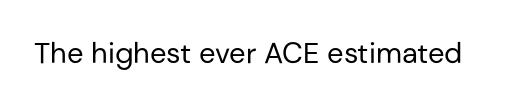
The image shows 29 px regular-weight sans-serif type, upright; set normal letter spacing, not underlined; low stroke contrast and a medium x-height.
